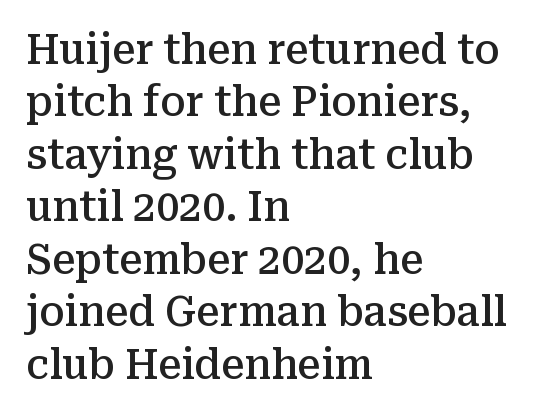
{"serif": "yes", "italic": "no", "bold": "semi", "weight": "semibold", "width": "normal", "stroke_contrast": "medium", "x_height": "medium", "monospaced": "no", "underline": "no", "align": "left", "line_spacing": "normal", "line_spacing_ratio": 1.28, "letter_spacing": "normal", "letter_spacing_em": 0.0, "glyph_px": 41}
